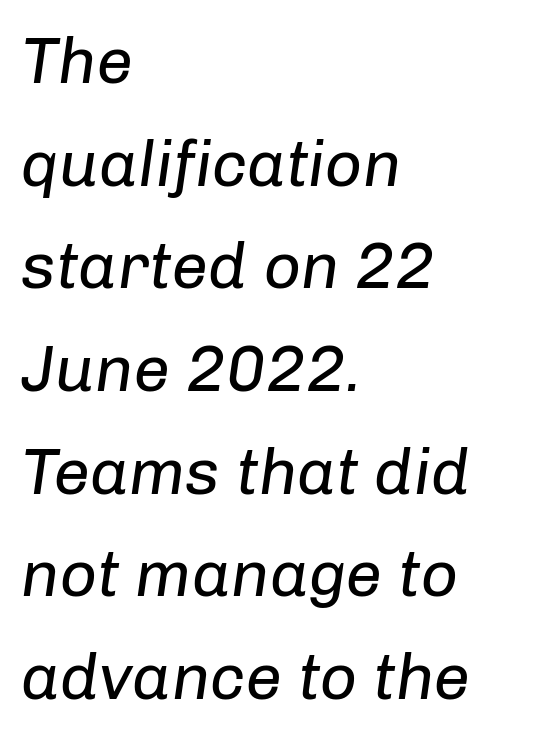
Q: Is the text bold? A: No.
Q: Is the text italic (slanted)? A: Yes, it leans right by about 8 degrees.
Q: Is the text underlined? A: No.
Q: How is the paragraph aligned? A: Left-aligned.
Q: Is the spacing between letters normal or unusually wide? A: Normal.
Q: Is the spacing between lines tight, normal or loose? A: Normal.
Q: Width (condensed, normal, or wide)? A: Normal.
Q: Stroke contrast? A: Low.
Q: x-height? A: Medium.
Q: Monospaced? A: No.
